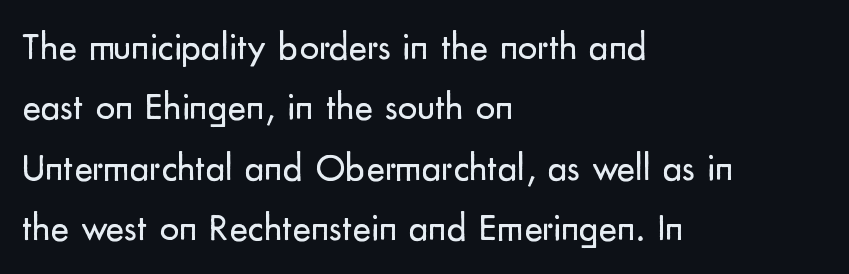
The image shows 39 px regular-weight sans-serif type, upright; set left-aligned, normal line spacing (1.55x), normal letter spacing, not underlined; low stroke contrast and a small x-height.
